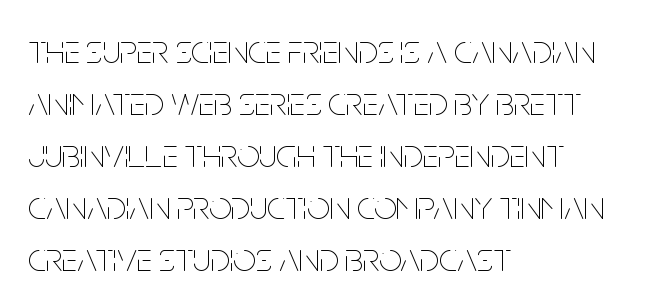
Q: Is the text bold? A: No.
Q: Is the text italic (slanted)? A: No, it is upright.
Q: Is the text underlined? A: No.
Q: How is the paragraph aligned? A: Left-aligned.
Q: Is the spacing between letters normal or unusually wide? A: Normal.
Q: Is the spacing between lines tight, normal or loose? A: Normal.
Q: Width (condensed, normal, or wide)? A: Condensed.
Q: Stroke contrast? A: Low.
Q: x-height? A: Large.
Q: Monospaced? A: No.
